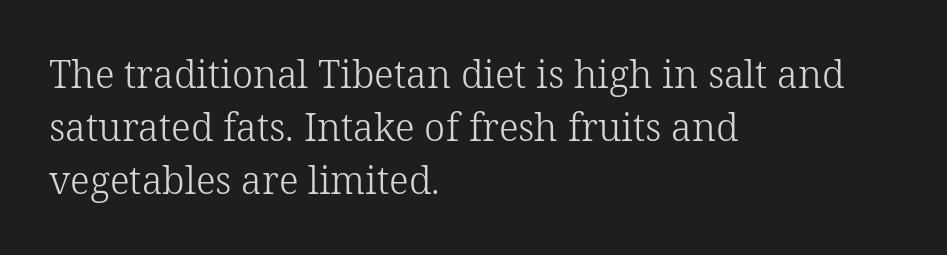
The image shows 38 px light serif type, upright; set left-aligned, normal line spacing (1.4x), normal letter spacing, not underlined; low stroke contrast and a medium x-height.
